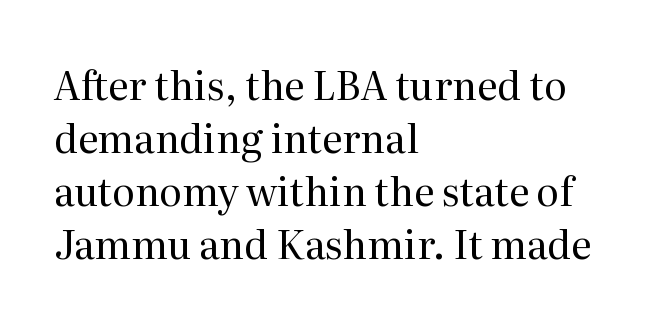
Leading matches the norm, producing a regular column. Weight: regular or lighter. Proportional: the letters do not fall into vertical columns. Letterform terminals end in serifs throughout the passage.
